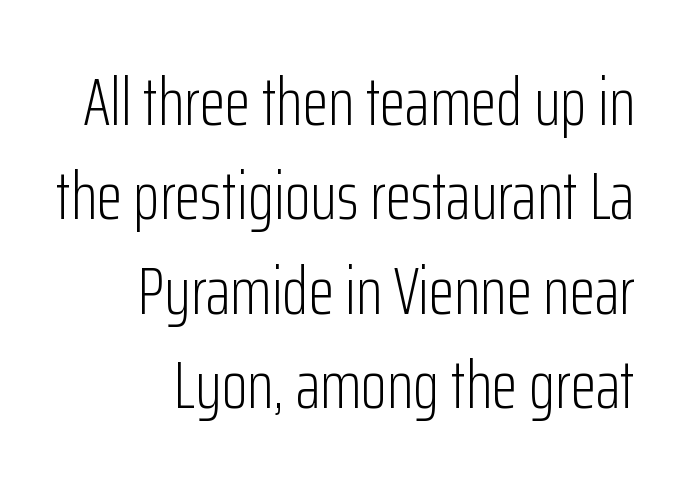
Upright lettering throughout. This is not heavy type; no bold has been used. Where is the straight margin? On the right. The passage shown is typed in a proportional face where columns would drift. How are the letters spaced? Ordinarily, with no added tracking.
